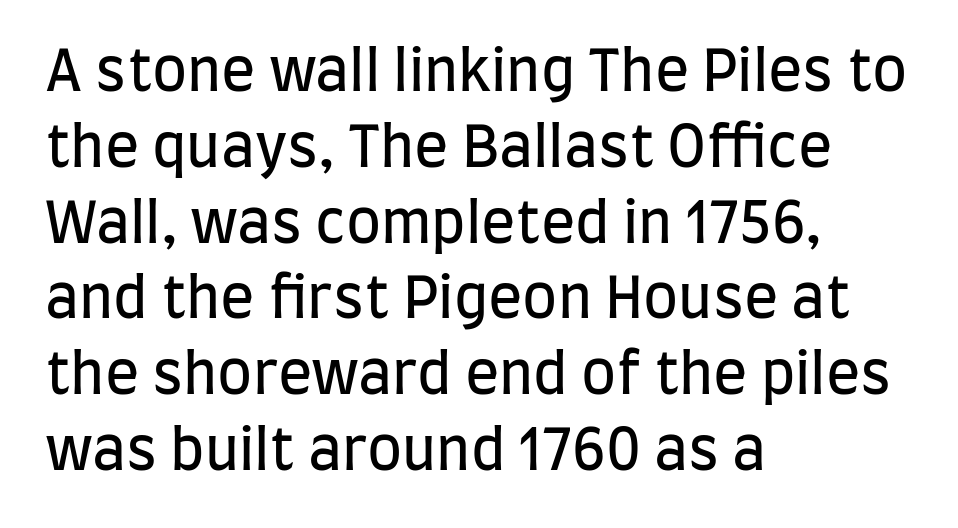
Ink coverage per letter is moderate at most. Line starts are locked; line ends wander. A typesetter would label this face a sans. The rendering uses natural spacing where letterforms have individual widths. Bare-footed words on every line. Is the letter spacing exaggerated? No — it looks like the ordinary default.
